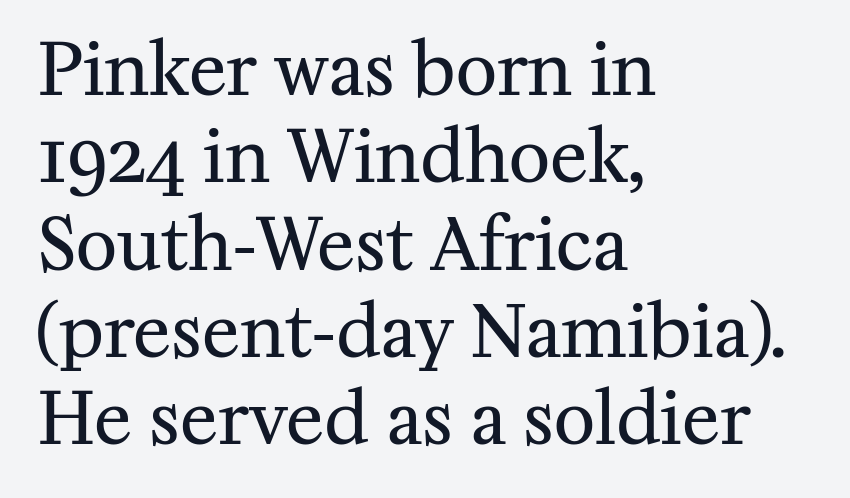
The image shows 71 px regular-weight serif type, upright; set left-aligned, line spacing 1.23x, normal letter spacing, not underlined; medium stroke contrast and a medium x-height.
